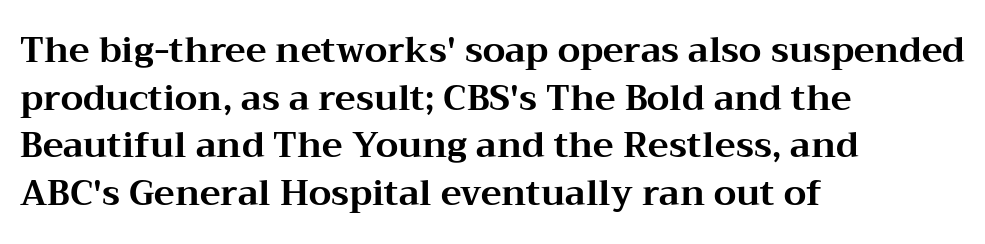
The rendering uses natural spacing where letterforms have individual widths. The face used here is rendered with its standard letterfit. Reading down the block, your eye returns to a fixed left position each line. A serif font was chosen for this passage.
